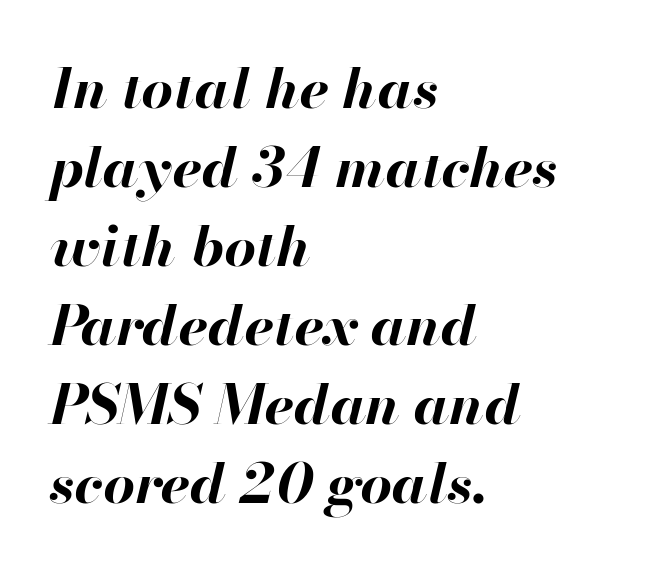
Q: Is the text bold? A: Yes.
Q: Is the text italic (slanted)? A: Yes, it leans right by about 13 degrees.
Q: Is the text underlined? A: No.
Q: How is the paragraph aligned? A: Left-aligned.
Q: Is the spacing between letters normal or unusually wide? A: Normal.
Q: Is the spacing between lines tight, normal or loose? A: Normal.
Q: Width (condensed, normal, or wide)? A: Normal.
Q: Stroke contrast? A: High.
Q: x-height? A: Small.
Q: Monospaced? A: No.
